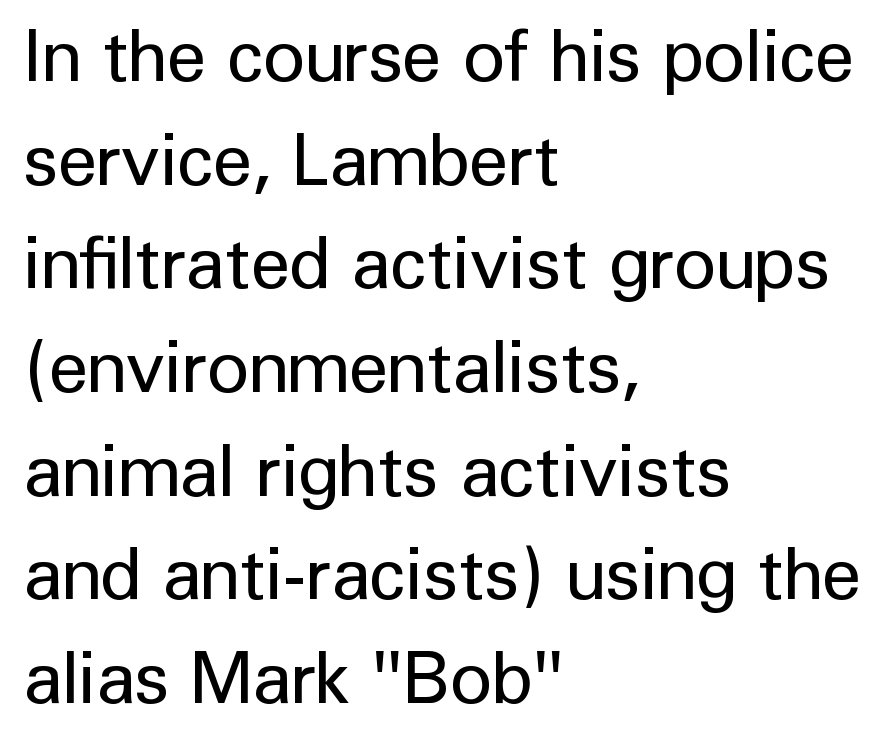
The image shows 72 px regular-weight sans-serif type, upright; set left-aligned, normal line spacing (1.44x), normal letter spacing, not underlined; low stroke contrast and a medium x-height.
